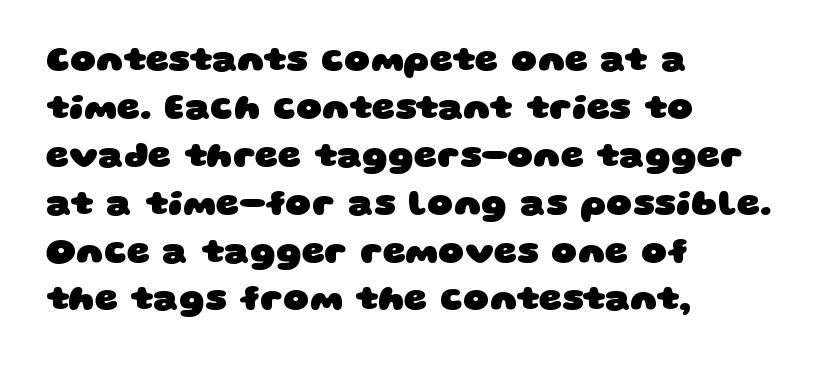
Does the weight exceed regular? Yes, all the way to bold. You could call the tracking neutral — neither tight nor loose. The font family rendered here belongs to the sans-serif group. Note the varied advance widths — an 'i' is clearly narrower than an 'm'. No word sits above an underline. The paragraph has a hard left edge and a soft right edge.
